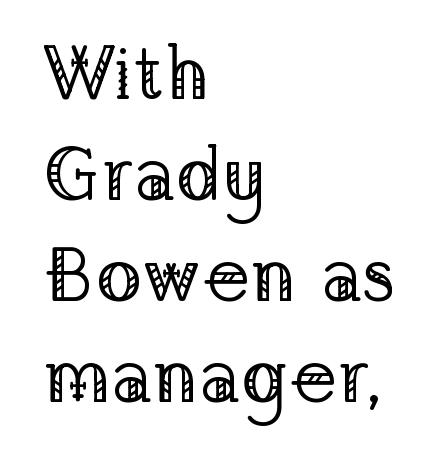
{"serif": "yes", "italic": "no", "bold": "no", "weight": "regular", "width": "normal", "stroke_contrast": "low", "x_height": "medium", "monospaced": "no", "underline": "no", "align": "left", "line_spacing": "normal", "line_spacing_ratio": 1.31, "letter_spacing": "normal", "letter_spacing_em": 0.0, "glyph_px": 77}
